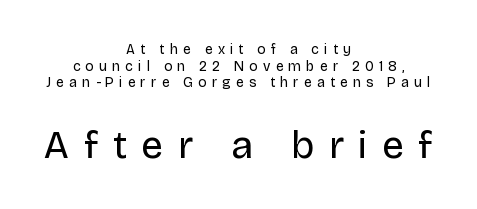
The weight would be labelled regular, book, light, or lighter still. Regarding serifs, this sample does without them. The face used here is proportionally spaced, like ordinary book or web type. The area under the type is left untouched. These lines stack symmetrically, like a column narrowing and widening about its center.
